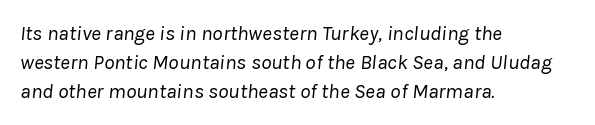
Unmarked baselines from the first word to the last. Vertical stems look standard width or narrower in stroke. Horizontally, the lines are justified to the leading edge only. Tracking here is standard; glyphs follow each other at the usual distance. Compared with ordinary roman type, these characters are visibly tilted.
